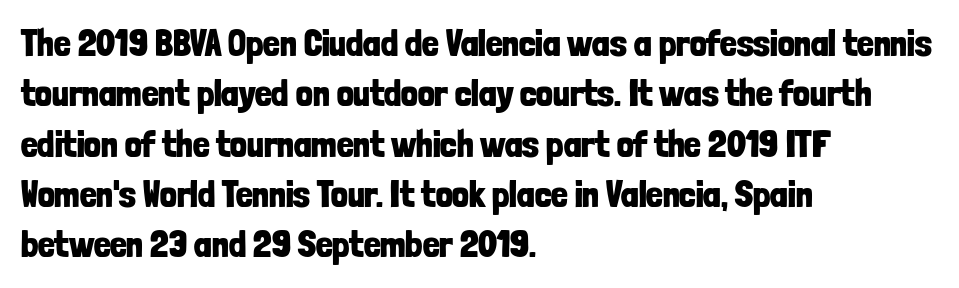
Q: Is the text bold? A: Yes.
Q: Is the text italic (slanted)? A: No, it is upright.
Q: Is the typeface a serif or a sans-serif typeface? A: Sans-serif.
Q: Is the text underlined? A: No.
Q: How is the paragraph aligned? A: Left-aligned.
Q: Is the spacing between letters normal or unusually wide? A: Normal.
Q: Is the spacing between lines tight, normal or loose? A: Normal.
Q: Width (condensed, normal, or wide)? A: Condensed.
Q: Stroke contrast? A: Low.
Q: x-height? A: Medium.
Q: Monospaced? A: No.
